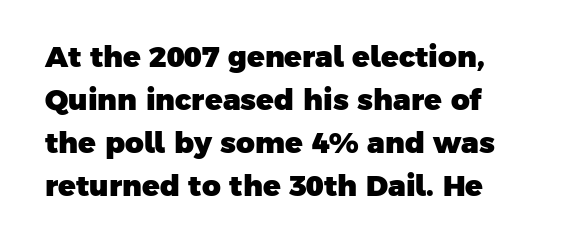
{"serif": "no", "bold": "yes", "weight": "heavy", "width": "normal", "stroke_contrast": "low", "x_height": "medium", "monospaced": "no", "underline": "no", "line_spacing": "normal", "line_spacing_ratio": 1.48, "letter_spacing": "normal", "letter_spacing_em": 0.0, "glyph_px": 29}
